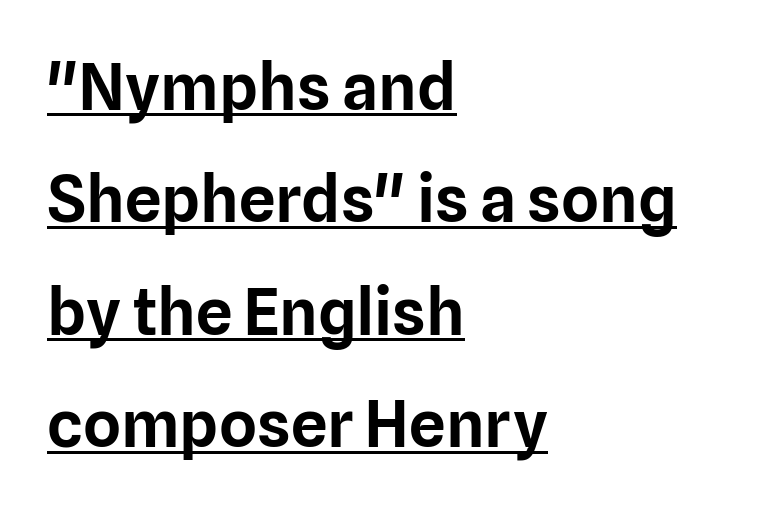
The image shows 65 px sans-serif type, upright; set left-aligned, line spacing 1.73x, normal letter spacing, underlined; low stroke contrast and a medium x-height.
